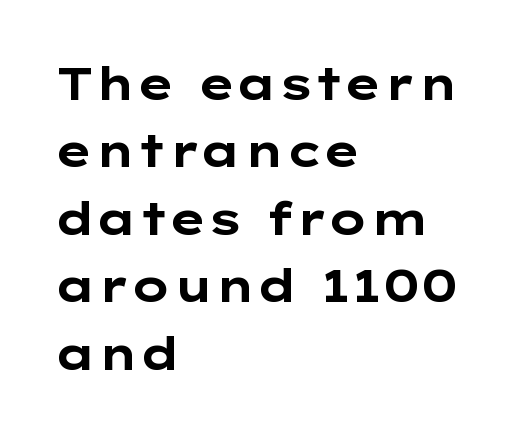
Q: Is the text bold? A: Yes.
Q: Is the text italic (slanted)? A: No, it is upright.
Q: Is the typeface a serif or a sans-serif typeface? A: Sans-serif.
Q: Is the text underlined? A: No.
Q: How is the paragraph aligned? A: Left-aligned.
Q: Is the spacing between letters normal or unusually wide? A: Normal.
Q: Is the spacing between lines tight, normal or loose? A: Normal.
Q: Width (condensed, normal, or wide)? A: Wide.
Q: Stroke contrast? A: Low.
Q: x-height? A: Medium.
Q: Monospaced? A: No.
